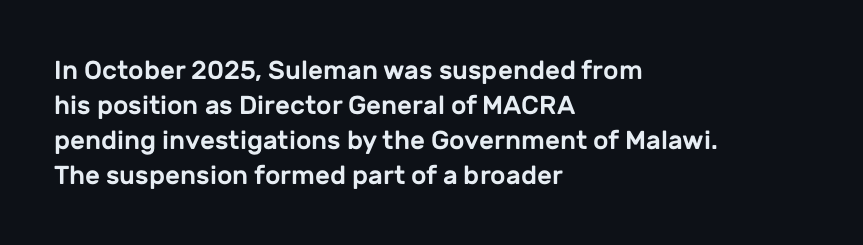
{"italic": "no", "underline": "no", "align": "left", "line_spacing": "normal", "line_spacing_ratio": 1.34, "letter_spacing": "normal", "letter_spacing_em": 0.0, "glyph_px": 26}
